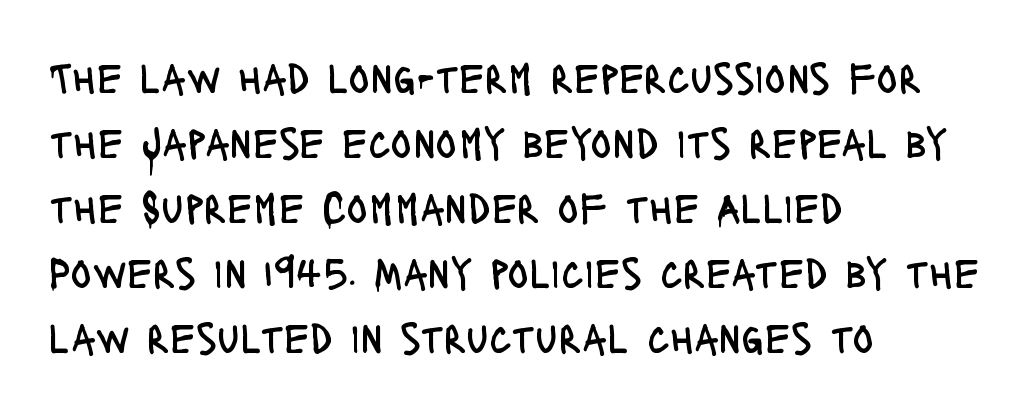
The image shows 44 px regular-weight, condensed sans-serif type, upright; set left-aligned, normal line spacing (1.48x), normal letter spacing, not underlined; low stroke contrast and a large x-height.
